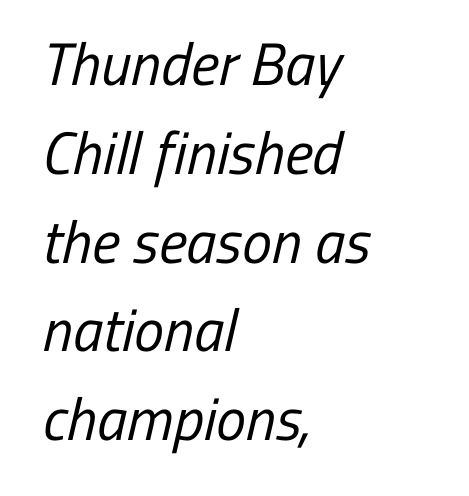
The image shows 60 px regular-weight, condensed sans-serif type; set left-aligned, normal line spacing (1.48x), normal letter spacing, not underlined; low stroke contrast and a medium x-height.
